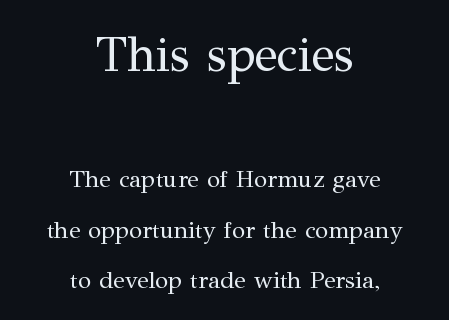
The typography opts for an upright posture over an oblique one. Each word holds together tightly as a unit, with standard inter-letter gaps. Bold? No — there's no thickening of the strokes. The passage shown is not underscored anywhere.
